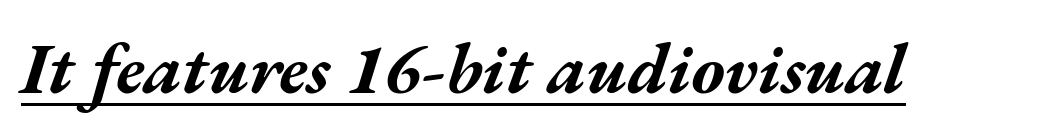
{"italic": "yes", "lean": "right", "slant_degrees": 17, "bold": "yes", "weight": "bold", "width": "wide", "stroke_contrast": "medium", "x_height": "medium", "monospaced": "no", "underline": "yes", "letter_spacing": "normal", "letter_spacing_em": 0.0, "glyph_px": 71}
